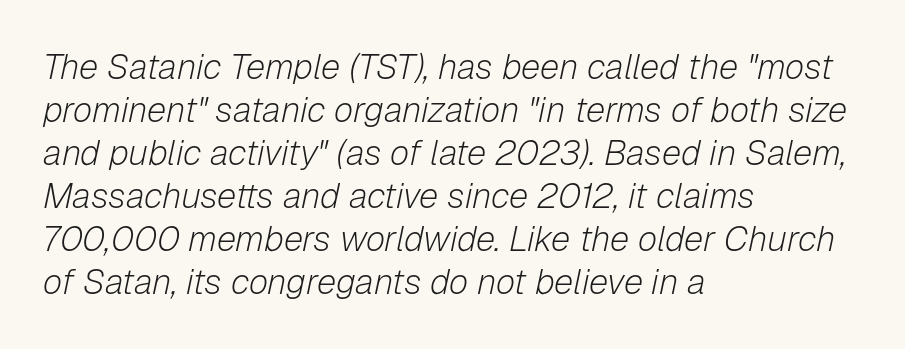
{"italic": "yes", "lean": "right", "slant_degrees": 12, "bold": "no", "weight": "light", "width": "normal", "stroke_contrast": "low", "x_height": "medium", "monospaced": "no", "underline": "no", "align": "left", "line_spacing_ratio": 1.23, "letter_spacing": "normal", "letter_spacing_em": 0.0, "glyph_px": 35}
